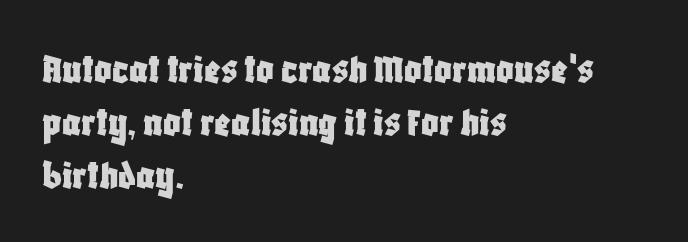
{"serif": "no", "italic": "no", "width": "condensed", "stroke_contrast": "low", "x_height": "large", "monospaced": "no", "underline": "no", "align": "left", "line_spacing_ratio": 1.23, "letter_spacing": "normal", "letter_spacing_em": 0.0, "glyph_px": 43}
